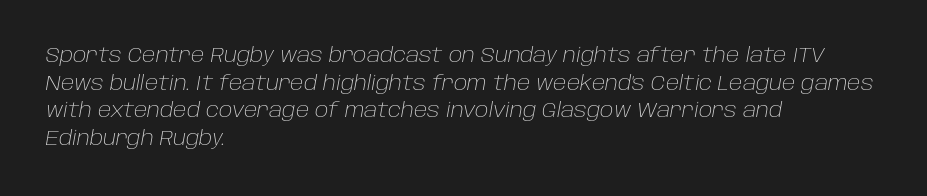
{"italic": "yes", "lean": "right", "slant_degrees": 10, "bold": "no", "underline": "no", "align": "left", "line_spacing": "normal", "line_spacing_ratio": 1.38, "letter_spacing": "normal", "letter_spacing_em": 0.0, "glyph_px": 20}
